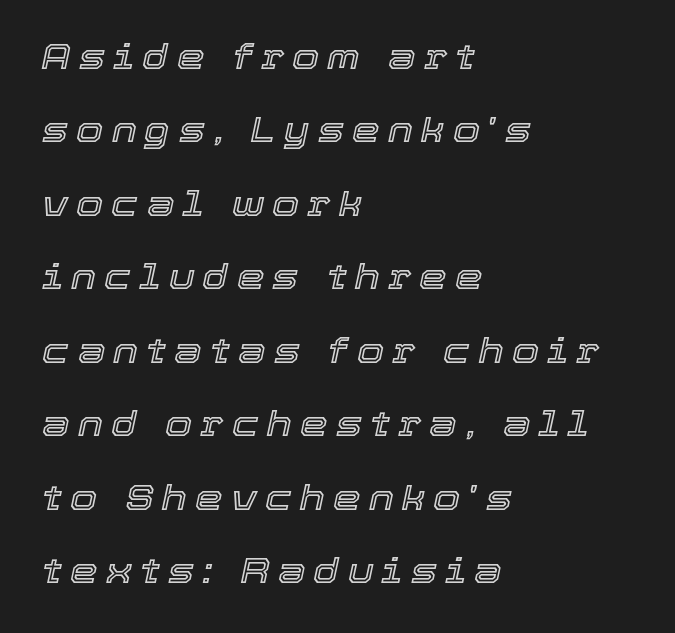
The image shows 35 px text type, italic (leaning right); set left-aligned, loose line spacing (2.1x), unusually wide letter spacing (+0.23 em), not underlined; a medium x-height.
